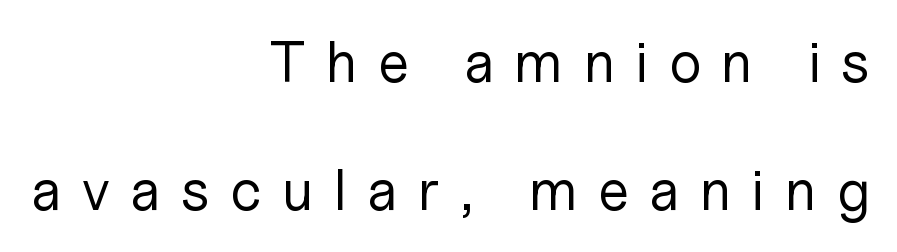
{"serif": "no", "italic": "no", "bold": "no", "weight": "regular", "width": "normal", "stroke_contrast": "low", "x_height": "medium", "monospaced": "no", "underline": "no", "align": "right", "line_spacing": "loose", "line_spacing_ratio": 2.25, "letter_spacing": "wide", "letter_spacing_em": 0.36, "glyph_px": 57}
